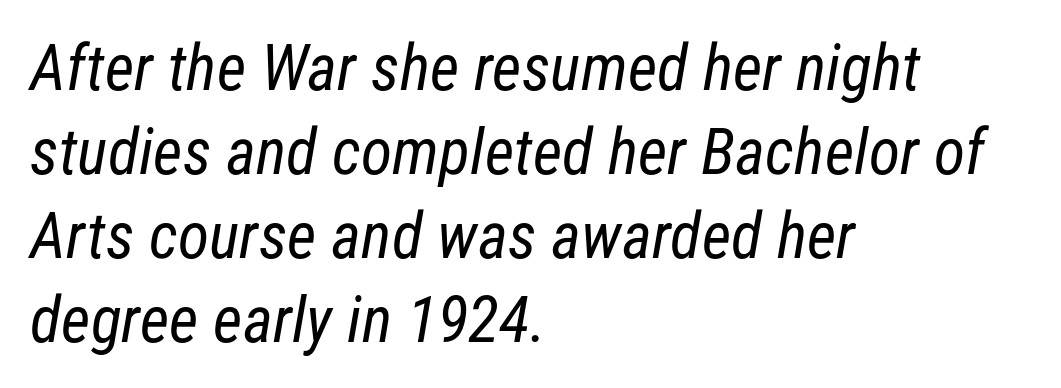
The image shows 64 px regular-weight, condensed sans-serif type; set left-aligned, normal line spacing (1.31x), normal letter spacing, not underlined; low stroke contrast and a medium x-height.
